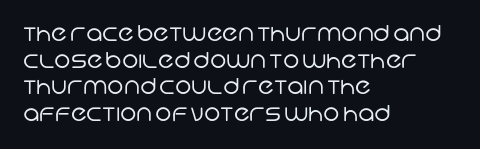
The image shows 22 px text type; set left-aligned, line spacing 1.21x, normal letter spacing, not underlined.
